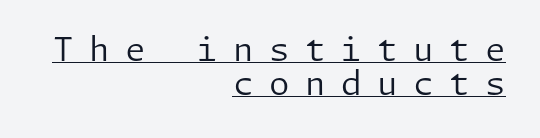
The image shows 33 px regular-weight sans-serif type, upright; set right-aligned, tight line spacing (1.02x), unusually wide letter spacing (+0.47 em), underlined; low stroke contrast and a medium x-height.
